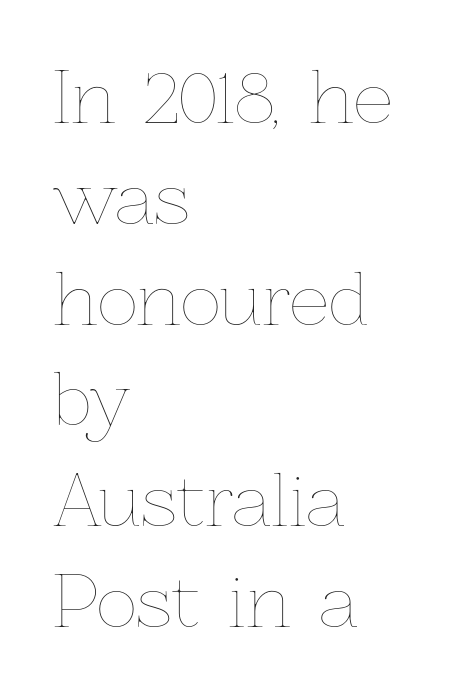
Q: Is the text bold? A: No.
Q: Is the text italic (slanted)? A: No, it is upright.
Q: Is the text underlined? A: No.
Q: How is the paragraph aligned? A: Left-aligned.
Q: Is the spacing between letters normal or unusually wide? A: Normal.
Q: Is the spacing between lines tight, normal or loose? A: Normal.
Q: Width (condensed, normal, or wide)? A: Normal.
Q: Stroke contrast? A: Low.
Q: x-height? A: Medium.
Q: Monospaced? A: No.
